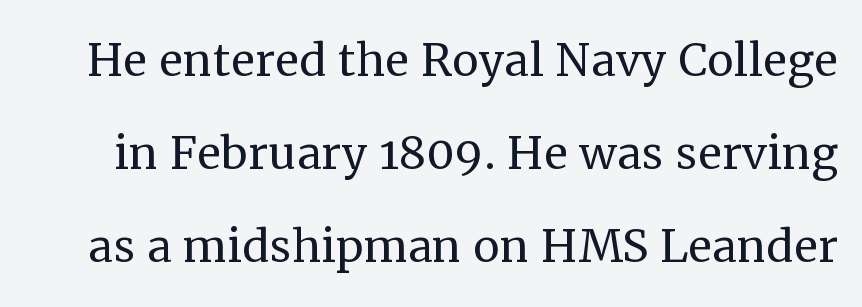
{"serif": "yes", "italic": "no", "bold": "no", "weight": "regular", "width": "normal", "stroke_contrast": "medium", "x_height": "medium", "monospaced": "no", "underline": "no", "line_spacing": "normal", "line_spacing_ratio": 1.55, "letter_spacing": "normal", "letter_spacing_em": 0.0, "glyph_px": 60}
